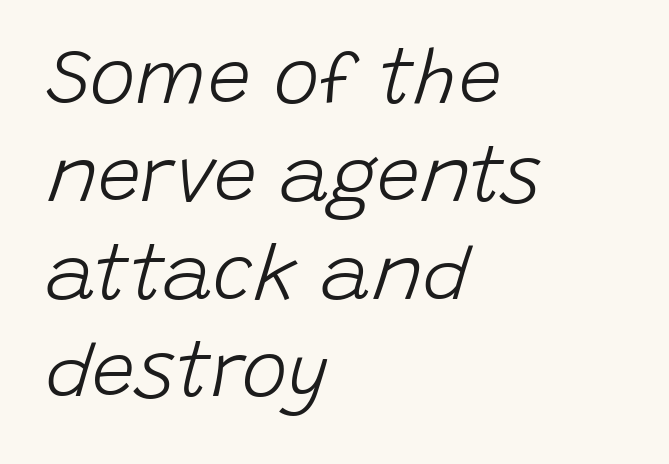
Honestly, the row spacing looks completely unremarkable. Summary of weight: not heavy and not bold. These lines were composed using italics. Between one letter and the next there's only the usual sliver of space.
